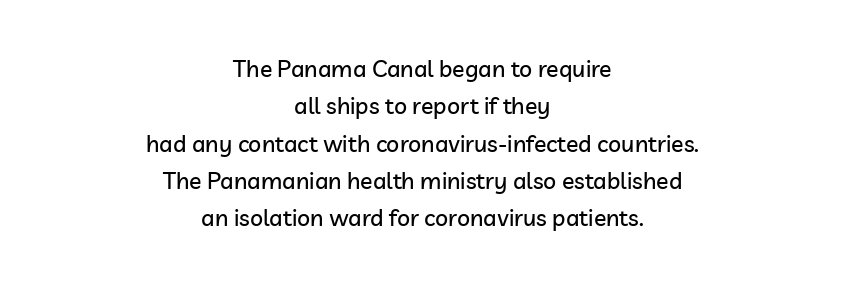
Q: Is the text italic (slanted)? A: No, it is upright.
Q: Is the text underlined? A: No.
Q: How is the paragraph aligned? A: Centered.
Q: Is the spacing between letters normal or unusually wide? A: Normal.
Q: Is the spacing between lines tight, normal or loose? A: Normal.
